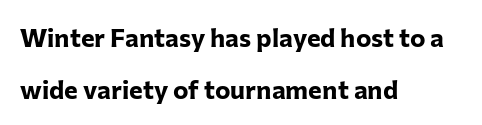
Q: Is the text bold? A: Yes.
Q: Is the text italic (slanted)? A: No, it is upright.
Q: Is the text underlined? A: No.
Q: How is the paragraph aligned? A: Left-aligned.
Q: Is the spacing between letters normal or unusually wide? A: Normal.
Q: Is the spacing between lines tight, normal or loose? A: Loose.
